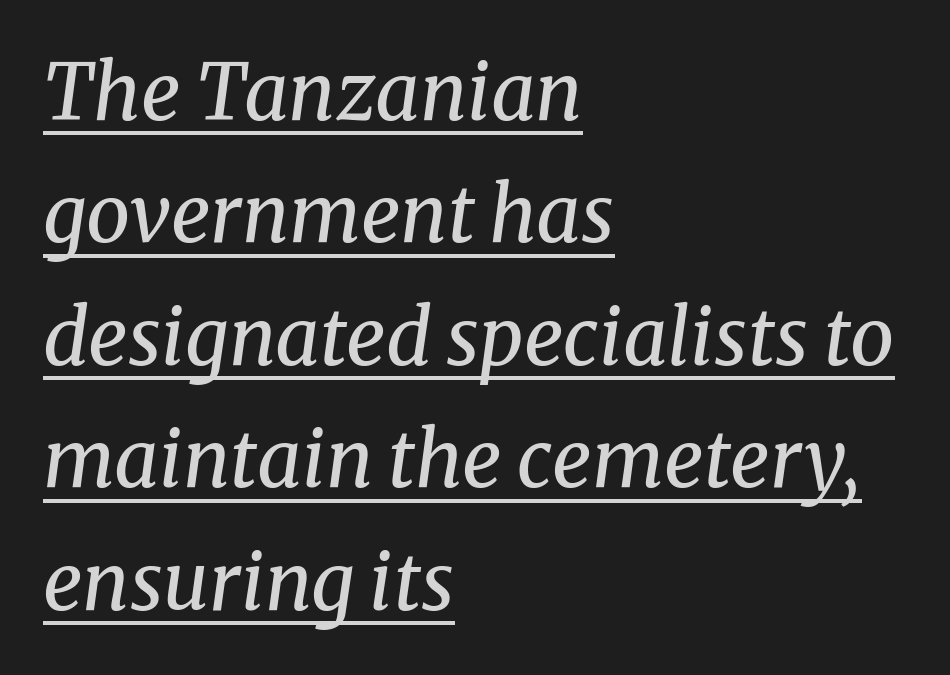
Q: Is the text bold? A: No.
Q: Is the text italic (slanted)? A: Yes, it leans right by about 8 degrees.
Q: Is the typeface a serif or a sans-serif typeface? A: Serif.
Q: Is the text underlined? A: Yes.
Q: How is the paragraph aligned? A: Left-aligned.
Q: Is the spacing between letters normal or unusually wide? A: Normal.
Q: Is the spacing between lines tight, normal or loose? A: Normal.
Q: Width (condensed, normal, or wide)? A: Normal.
Q: Stroke contrast? A: Medium.
Q: x-height? A: Medium.
Q: Monospaced? A: No.
